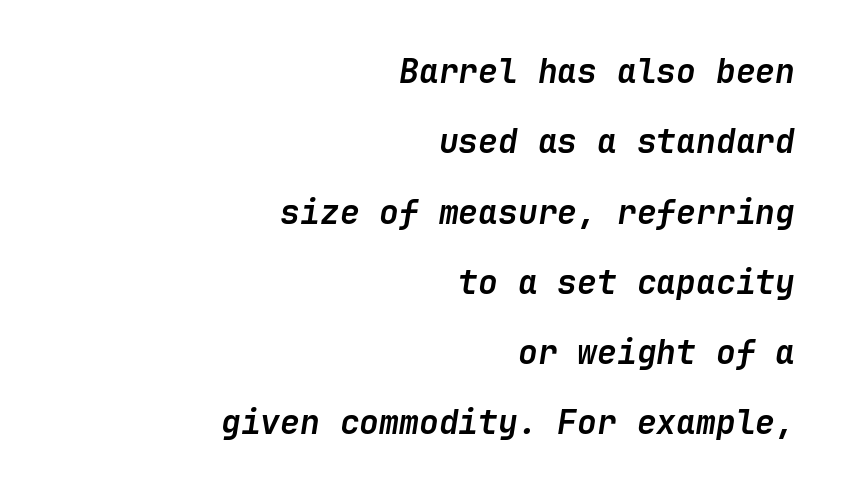
The image shows 33 px semibold type, italic (leaning right); set right-aligned, loose line spacing (2.13x), normal letter spacing, not underlined; low stroke contrast and a medium x-height.
